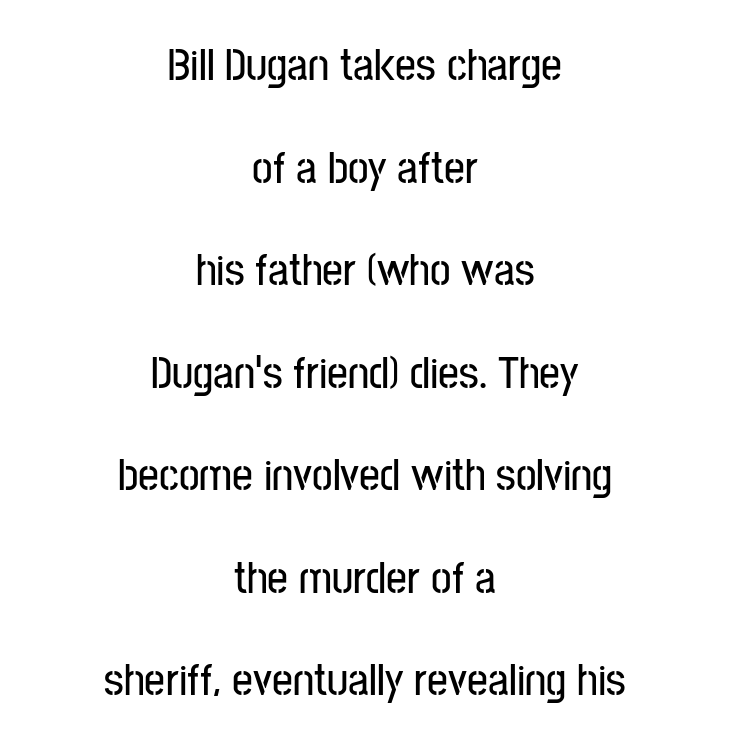
Q: Is the text italic (slanted)? A: No, it is upright.
Q: Is the typeface a serif or a sans-serif typeface? A: Sans-serif.
Q: Is the text underlined? A: No.
Q: How is the paragraph aligned? A: Centered.
Q: Is the spacing between letters normal or unusually wide? A: Normal.
Q: Is the spacing between lines tight, normal or loose? A: Loose.
Q: Width (condensed, normal, or wide)? A: Condensed.
Q: Stroke contrast? A: Low.
Q: x-height? A: Medium.
Q: Monospaced? A: No.
